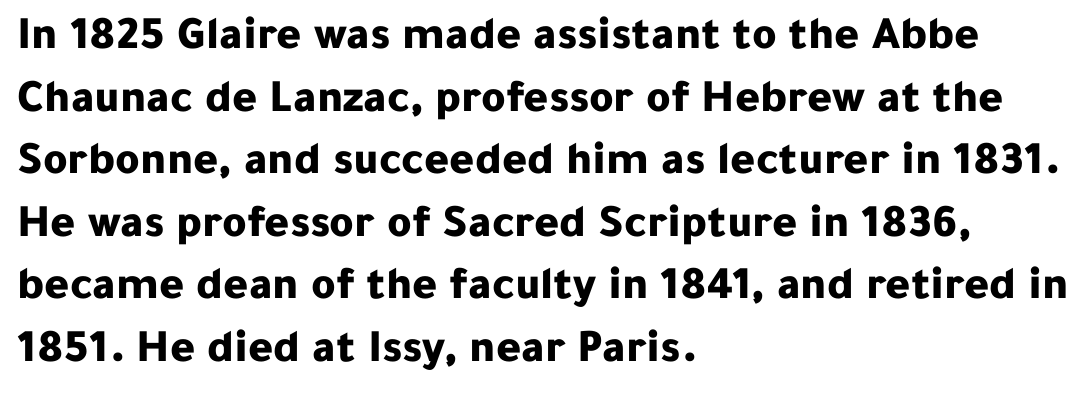
{"serif": "no", "italic": "no", "bold": "yes", "weight": "bold", "width": "normal", "stroke_contrast": "low", "x_height": "medium", "monospaced": "no", "underline": "no", "align": "left", "line_spacing": "normal", "line_spacing_ratio": 1.33, "letter_spacing": "normal", "letter_spacing_em": 0.0, "glyph_px": 47}
